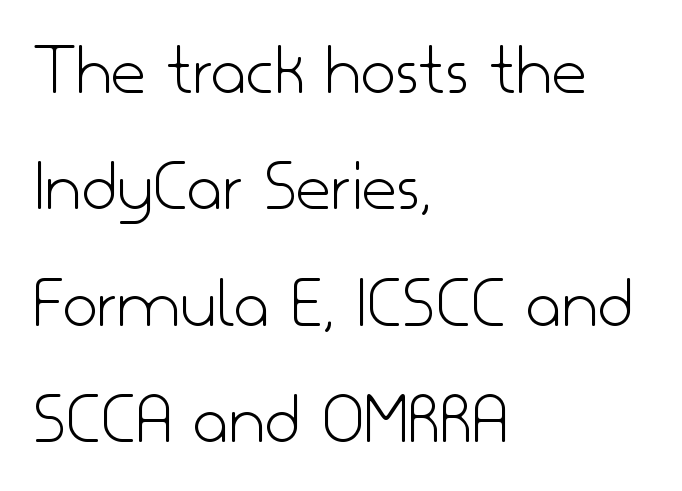
Q: Is the text bold? A: No.
Q: Is the text italic (slanted)? A: No, it is upright.
Q: Is the typeface a serif or a sans-serif typeface? A: Sans-serif.
Q: Is the text underlined? A: No.
Q: How is the paragraph aligned? A: Left-aligned.
Q: Is the spacing between letters normal or unusually wide? A: Normal.
Q: Is the spacing between lines tight, normal or loose? A: Normal.
Q: Width (condensed, normal, or wide)? A: Normal.
Q: Stroke contrast? A: Low.
Q: x-height? A: Small.
Q: Monospaced? A: No.
